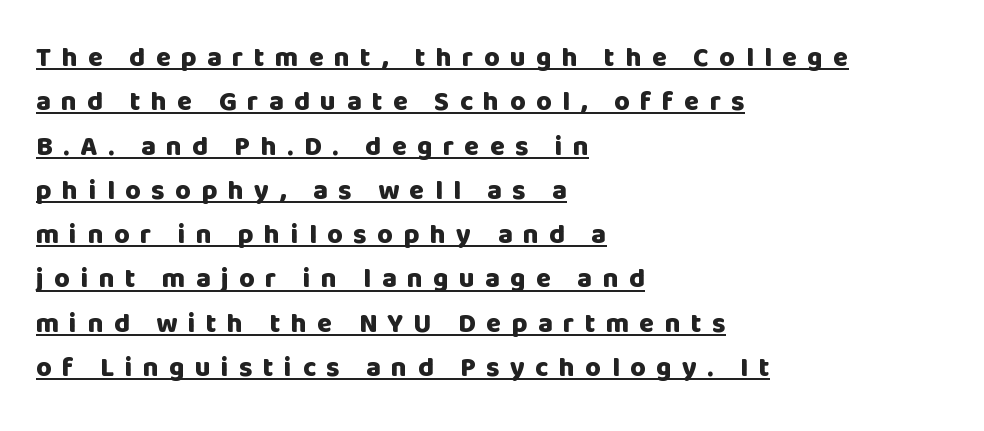
Heavy, bold letterforms. The rendered words wear a rule along their underside. In CSS terms this would be text-align: left. Posture: vertical.
